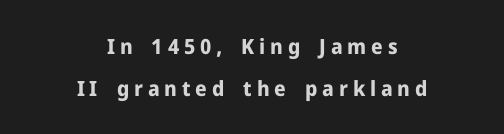
Q: Is the text bold? A: Yes.
Q: Is the text italic (slanted)? A: No, it is upright.
Q: Is the text underlined? A: No.
Q: How is the paragraph aligned? A: Centered.
Q: Is the spacing between letters normal or unusually wide? A: Unusually wide.
Q: Is the spacing between lines tight, normal or loose? A: Loose.
